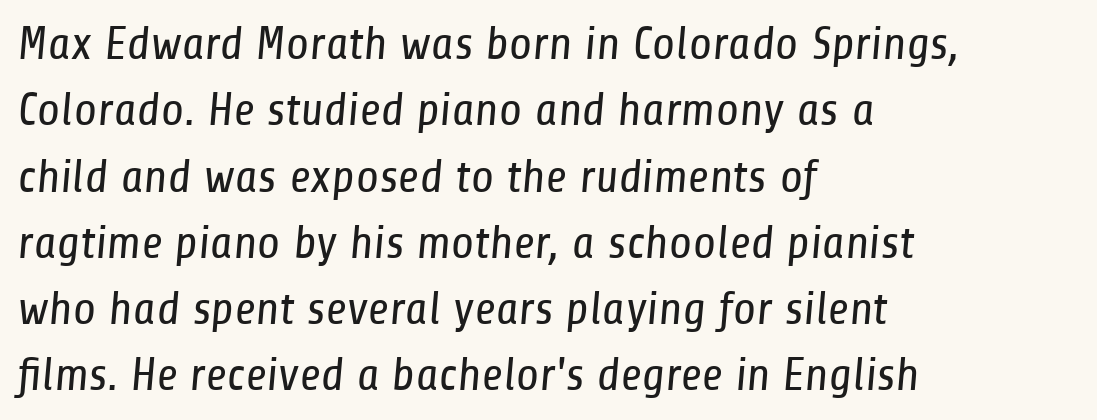
The lines in this sample share a left origin and differ only in where they stop. Leading matches the norm, producing a regular column. Here the designer chose a conventional face with non-uniform glyph widths. Any mark beneath the type? The region is blank. Check where the strokes stop: nothing finishes them off — pure sans. No extra tracking has been applied to these lines.
